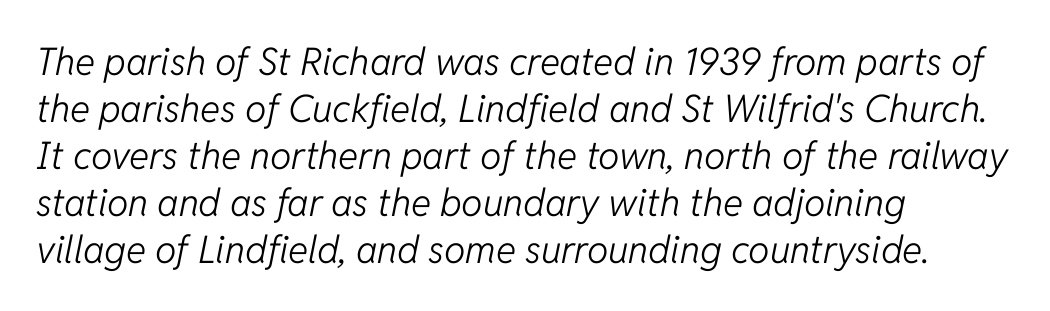
The image shows 38 px light type, italic (leaning right); set left-aligned, line spacing 1.24x, normal letter spacing, not underlined; low stroke contrast and a medium x-height.
